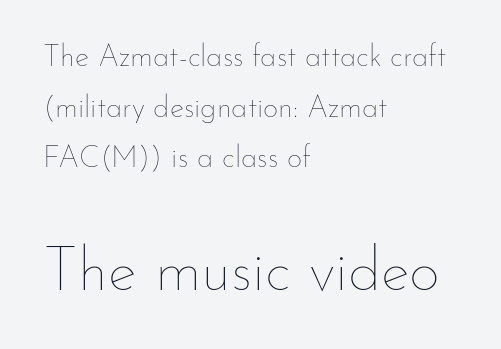
Q: Is the text bold? A: No.
Q: Is the text italic (slanted)? A: No, it is upright.
Q: Is the text underlined? A: No.
Q: How is the paragraph aligned? A: Left-aligned.
Q: Is the spacing between letters normal or unusually wide? A: Normal.
Q: Is the spacing between lines tight, normal or loose? A: Normal.
Q: Which block of text is set in a larger size, the first (top) or the second (bottom)? A: The second (bottom) one.
Q: Width (condensed, normal, or wide)? A: Normal.
Q: Stroke contrast? A: Low.
Q: x-height? A: Small.
Q: Monospaced? A: No.
